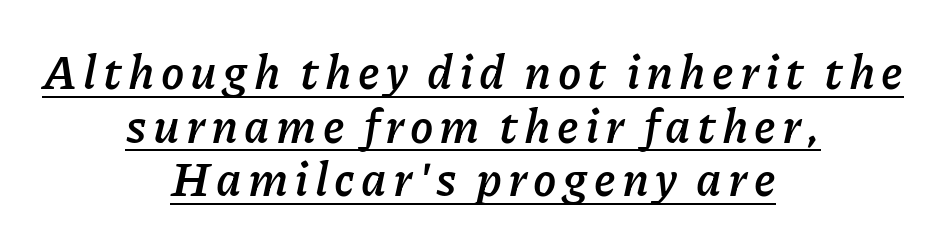
Looks like someone drew a line under every word here. Emphasis-style slanted type is in use. The typesetter chose a symmetrical, centered arrangement here. This sample has the flowing, uneven cadence of proportional lettering.
